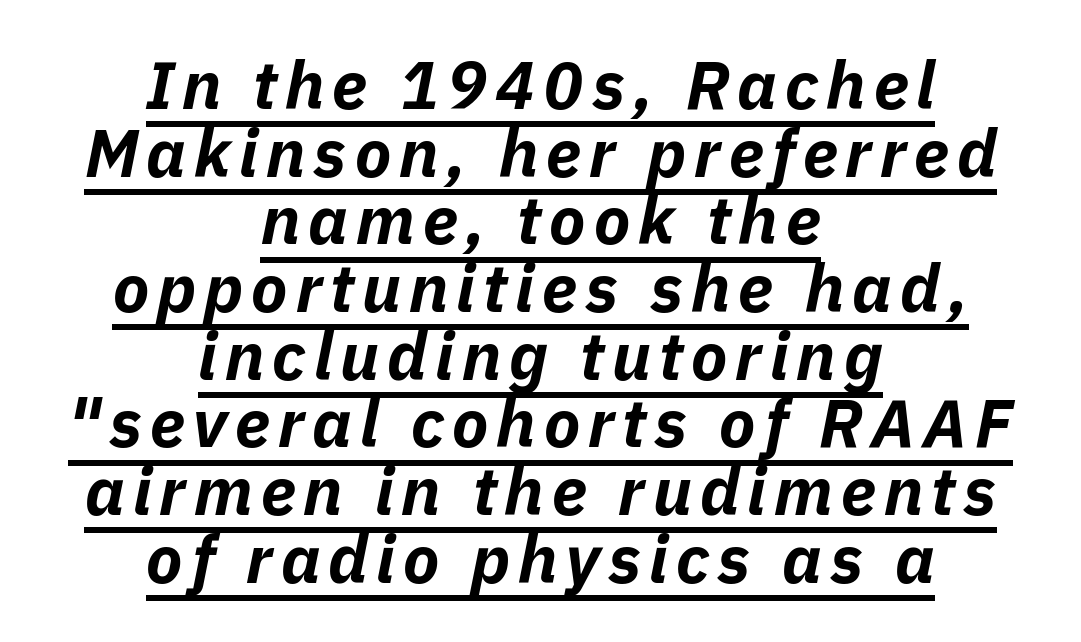
Pretty heavy lettering here — definitely bold. The passage shown stacks its lines with hardly any gap. Underlined type. An italicized treatment has been applied to the whole sample. Reading down the block, each line starts at a different indent, mirrored at its end.
